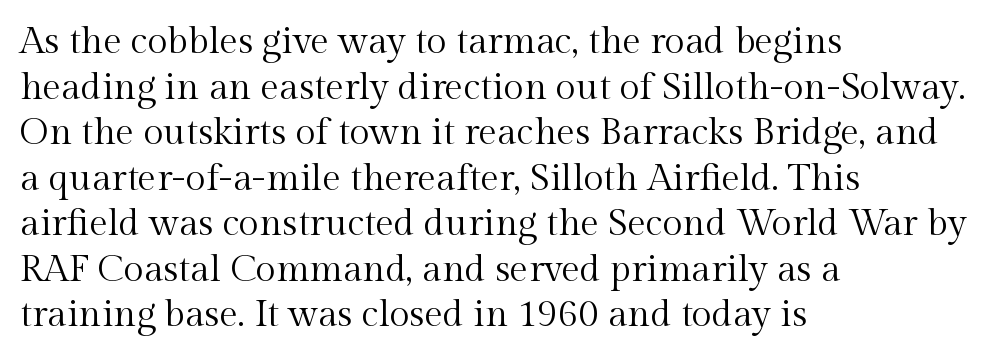
Is this a sans? No — the strokes have serifs. When letters stand straight like this, we call the style roman or upright. The strip under each line holds only bare page. The face used here is proportionally spaced, like ordinary book or web type. The rag falls on the right side of this text block. You could call the tracking neutral — neither tight nor loose.
